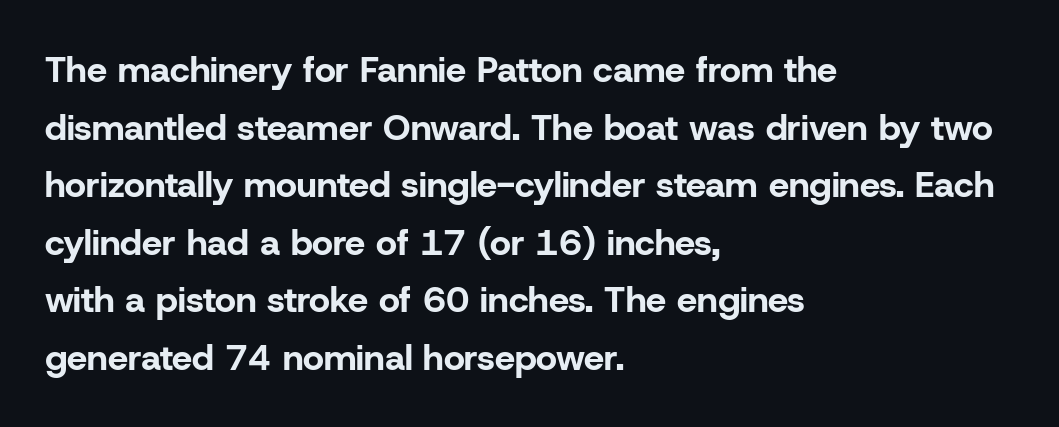
The image shows 36 px bold sans-serif type, upright; set left-aligned, normal line spacing (1.6x), normal letter spacing, not underlined; low stroke contrast and a medium x-height.
